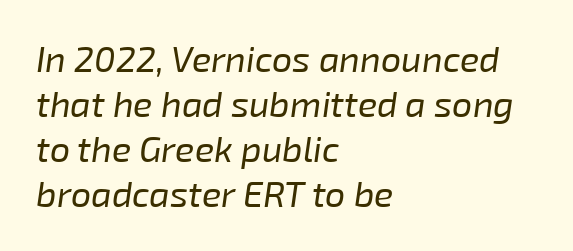
Check under the words: just untouched page. How would I describe the line gaps? Plain and ordinary. Does the lettering tilt? It does — this is italic. Is the stroke heavy? The answer is a plain regular-or-lighter.
